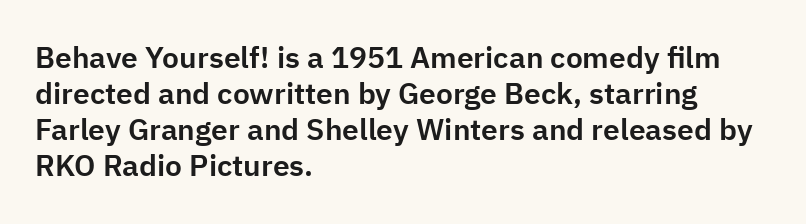
{"serif": "no", "italic": "no", "width": "normal", "stroke_contrast": "low", "x_height": "medium", "monospaced": "no", "underline": "no", "align": "left", "line_spacing_ratio": 1.2, "letter_spacing": "normal", "letter_spacing_em": 0.0, "glyph_px": 30}
